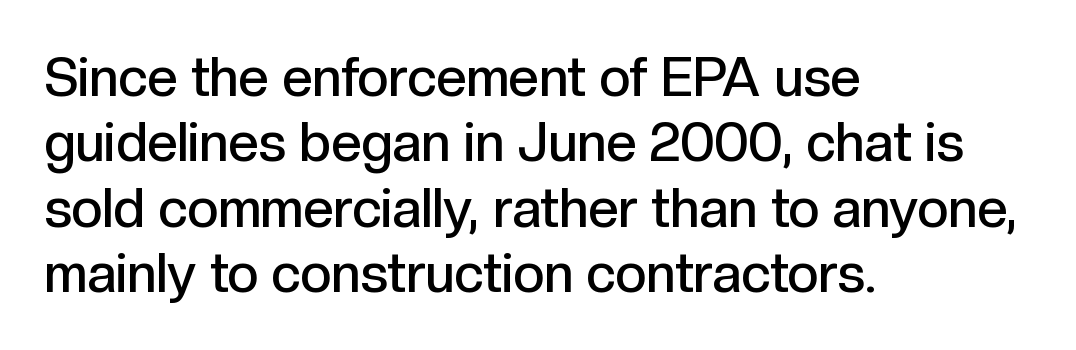
Q: Is the text bold? A: Semi-bold.
Q: Is the text italic (slanted)? A: No, it is upright.
Q: Is the typeface a serif or a sans-serif typeface? A: Sans-serif.
Q: Is the text underlined? A: No.
Q: How is the paragraph aligned? A: Left-aligned.
Q: Is the spacing between letters normal or unusually wide? A: Normal.
Q: Width (condensed, normal, or wide)? A: Normal.
Q: x-height? A: Medium.
Q: Monospaced? A: No.
